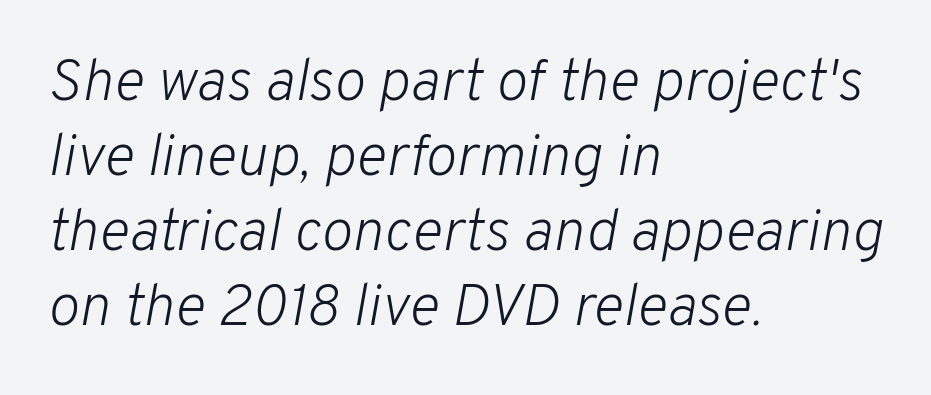
{"italic": "yes", "lean": "right", "slant_degrees": 10, "bold": "no", "weight": "light", "width": "normal", "stroke_contrast": "low", "x_height": "medium", "monospaced": "no", "underline": "no", "align": "left", "line_spacing": "normal", "line_spacing_ratio": 1.27, "letter_spacing": "normal", "letter_spacing_em": 0.0, "glyph_px": 59}
